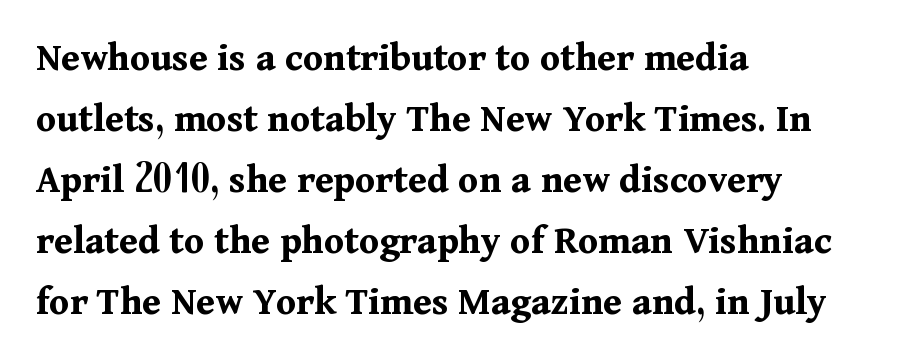
Q: Is the text bold? A: Yes.
Q: Is the text italic (slanted)? A: No, it is upright.
Q: Is the typeface a serif or a sans-serif typeface? A: Serif.
Q: Is the text underlined? A: No.
Q: How is the paragraph aligned? A: Left-aligned.
Q: Is the spacing between letters normal or unusually wide? A: Normal.
Q: Is the spacing between lines tight, normal or loose? A: Normal.
Q: Width (condensed, normal, or wide)? A: Normal.
Q: Stroke contrast? A: Medium.
Q: x-height? A: Medium.
Q: Monospaced? A: No.
